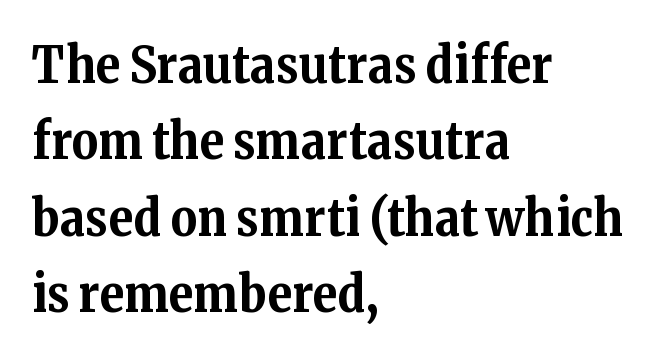
The image shows 51 px bold serif type, upright; set left-aligned, normal line spacing (1.5x), normal letter spacing, not underlined; medium stroke contrast and a medium x-height.
